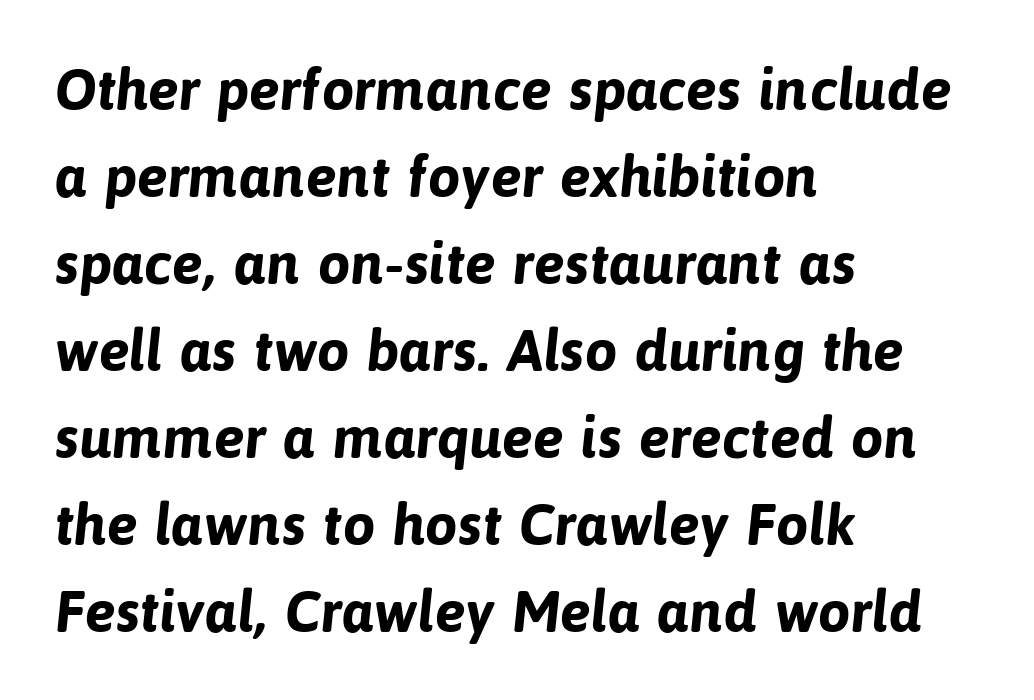
The image shows 58 px bold sans-serif type; set left-aligned, normal line spacing (1.5x), normal letter spacing, not underlined; low stroke contrast and a medium x-height.
